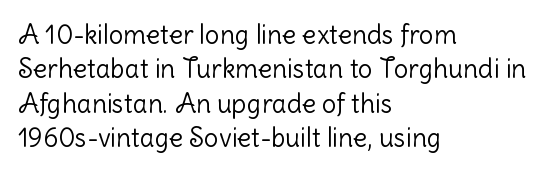
Q: Is the text bold? A: No.
Q: Is the text italic (slanted)? A: No, it is upright.
Q: Is the text underlined? A: No.
Q: How is the paragraph aligned? A: Left-aligned.
Q: Is the spacing between letters normal or unusually wide? A: Normal.
Q: Is the spacing between lines tight, normal or loose? A: Normal.
